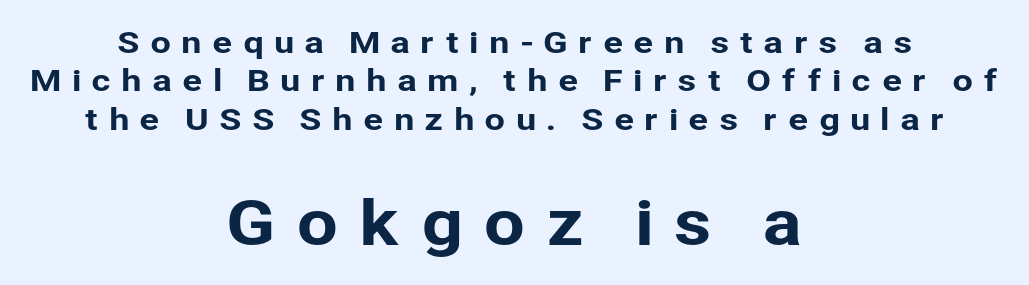
{"serif": "no", "italic": "no", "width": "normal", "stroke_contrast": "low", "x_height": "medium", "monospaced": "no", "underline": "no", "align": "center", "line_spacing": "normal", "line_spacing_ratio": 1.28, "letter_spacing": "wide", "letter_spacing_em": 0.33, "larger_block": "second", "size_ratio": 2.0, "glyph_px": 60}
